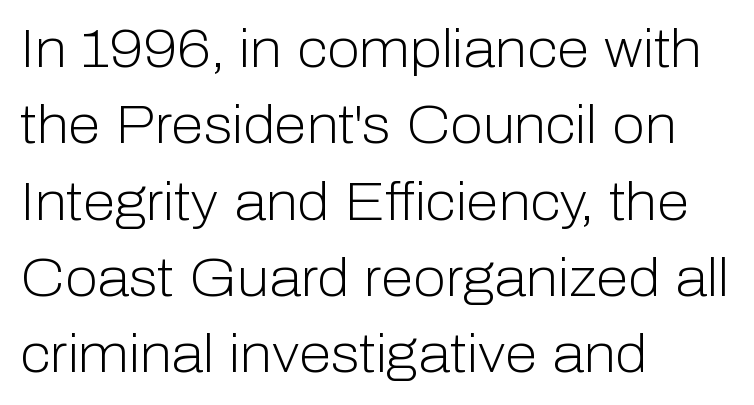
{"serif": "no", "italic": "no", "bold": "no", "weight": "light", "width": "normal", "stroke_contrast": "low", "x_height": "medium", "monospaced": "no", "underline": "no", "align": "left", "line_spacing": "normal", "line_spacing_ratio": 1.44, "letter_spacing": "normal", "letter_spacing_em": 0.0, "glyph_px": 53}
